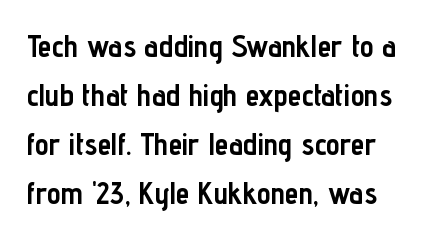
The image shows 31 px semibold, condensed sans-serif type, upright; set left-aligned, normal line spacing (1.58x), normal letter spacing, not underlined; low stroke contrast and a medium x-height.
